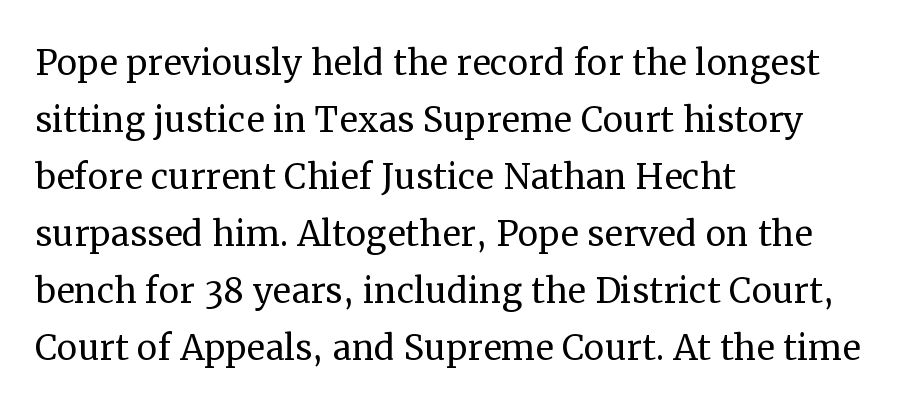
The image shows 46 px regular-weight serif type, upright; set left-aligned, line spacing 1.24x, normal letter spacing, not underlined; medium stroke contrast and a medium x-height.
